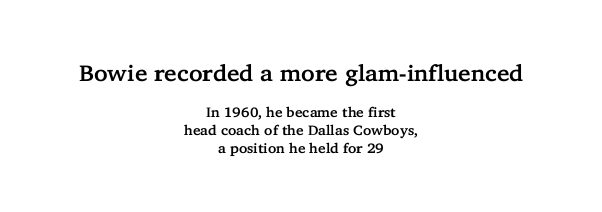
The image shows 23 px text type, upright; set centered, normal line spacing (1.26x), normal letter spacing, not underlined; the first (top) block is 1.64x larger.
